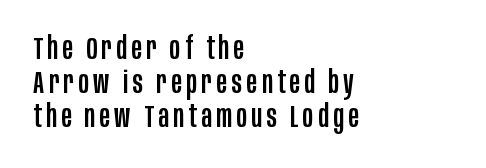
{"serif": "no", "italic": "no", "width": "condensed", "stroke_contrast": "low", "x_height": "large", "monospaced": "no", "underline": "no", "align": "left", "line_spacing": "tight", "line_spacing_ratio": 1.06, "glyph_px": 32}
